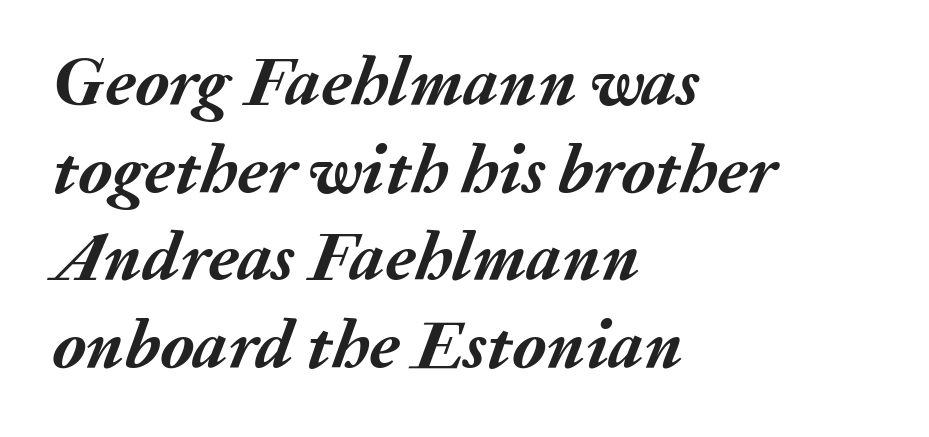
{"italic": "yes", "lean": "right", "slant_degrees": 20, "bold": "yes", "weight": "semibold", "width": "normal", "stroke_contrast": "medium", "x_height": "medium", "monospaced": "no", "underline": "no", "align": "left", "line_spacing": "normal", "line_spacing_ratio": 1.27, "letter_spacing": "normal", "letter_spacing_em": 0.0, "glyph_px": 69}
